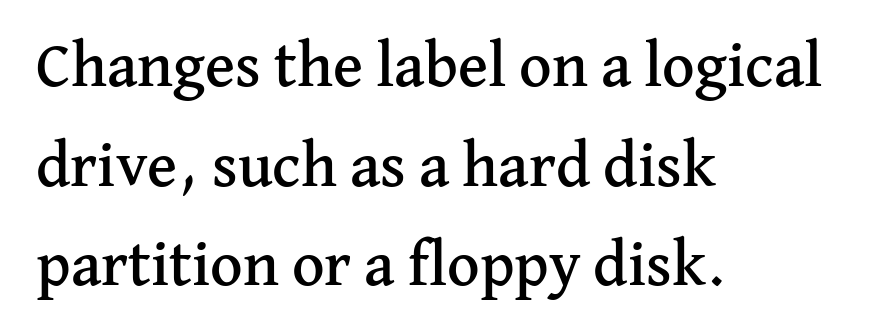
The image shows 63 px serif type, upright; set left-aligned, normal line spacing (1.58x), normal letter spacing, not underlined; medium stroke contrast and a medium x-height.
